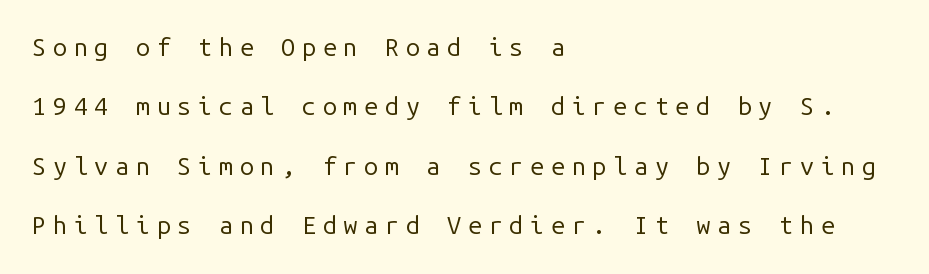
The image shows 25 px text type, upright; set left-aligned, loose line spacing (2.38x), unusually wide letter spacing (+0.27 em), not underlined.
